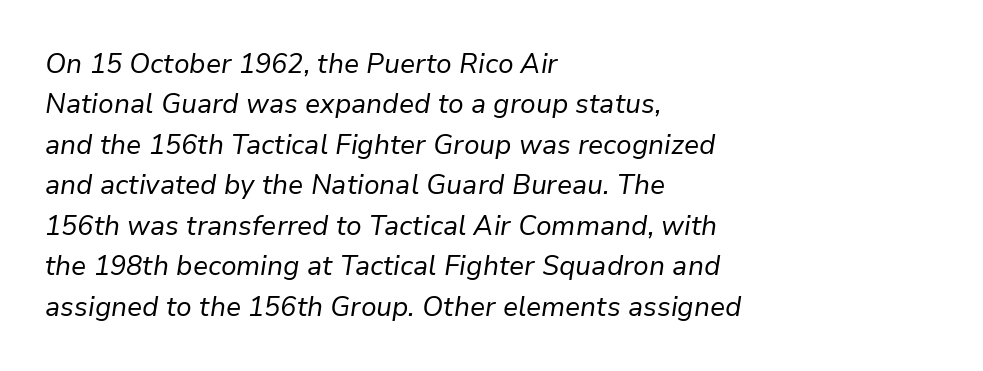
Q: Is the text bold? A: No.
Q: Is the text italic (slanted)? A: Yes, it leans right by about 9 degrees.
Q: Is the text underlined? A: No.
Q: How is the paragraph aligned? A: Left-aligned.
Q: Is the spacing between letters normal or unusually wide? A: Normal.
Q: Is the spacing between lines tight, normal or loose? A: Normal.
